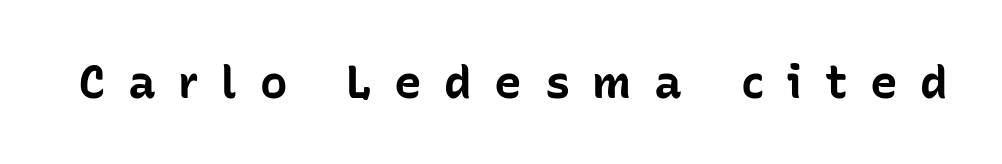
Do the characters align in a grid? No, the font is proportional. The letters carry no serifs — their stems end cleanly without finishing strokes. Weight: bold. You can tell it's not italic because the verticals are truly vertical.
